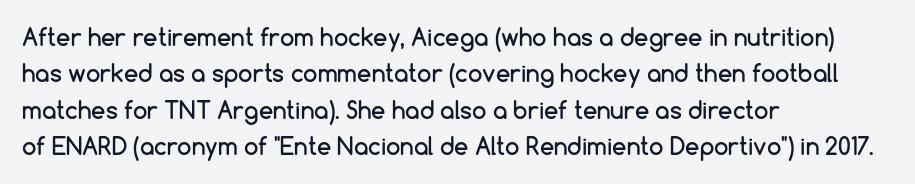
{"italic": "no", "underline": "no", "align": "left", "line_spacing": "normal", "line_spacing_ratio": 1.58, "letter_spacing": "normal", "letter_spacing_em": 0.0, "glyph_px": 23}
